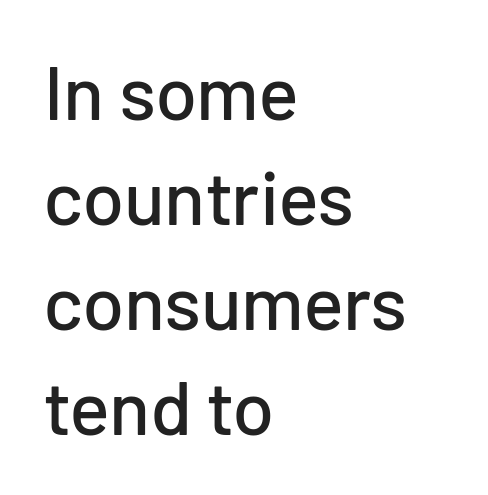
The image shows 76 px sans-serif type, upright; set left-aligned, normal line spacing (1.38x), normal letter spacing, not underlined; low stroke contrast and a medium x-height.
